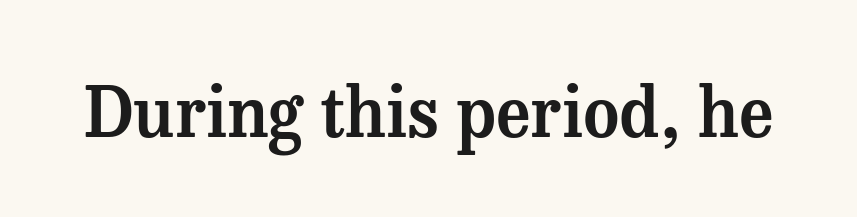
Q: Is the text italic (slanted)? A: No, it is upright.
Q: Is the typeface a serif or a sans-serif typeface? A: Serif.
Q: Is the text underlined? A: No.
Q: Is the spacing between letters normal or unusually wide? A: Normal.
Q: Width (condensed, normal, or wide)? A: Normal.
Q: Stroke contrast? A: Medium.
Q: x-height? A: Medium.
Q: Monospaced? A: No.
